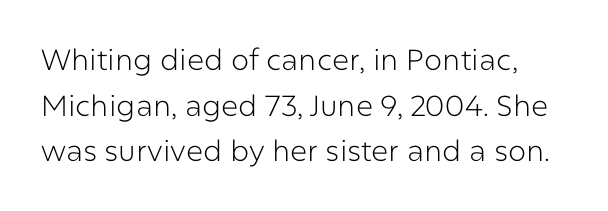
The image shows 29 px light sans-serif type, upright; set normal line spacing (1.57x), normal letter spacing, not underlined; low stroke contrast and a medium x-height.
